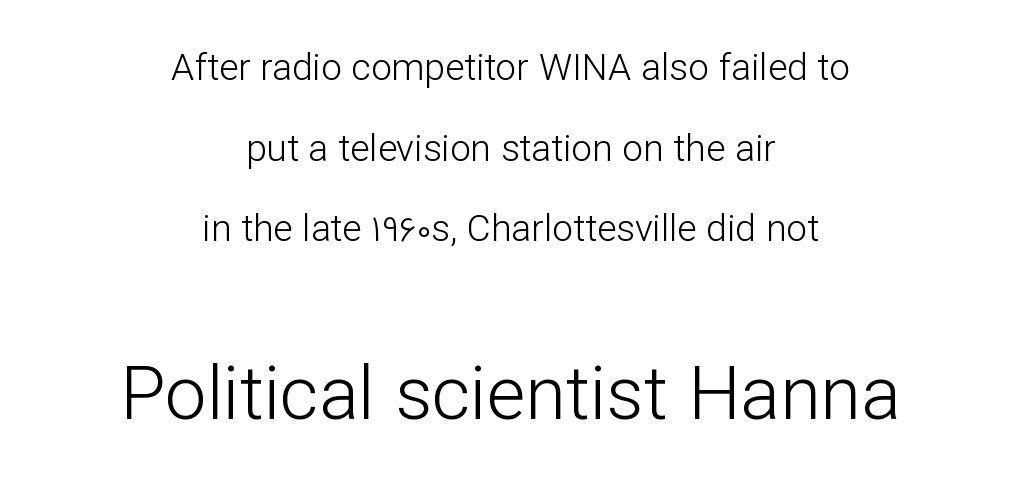
{"serif": "no", "italic": "no", "bold": "no", "weight": "light", "width": "normal", "stroke_contrast": "low", "x_height": "medium", "monospaced": "no", "underline": "no", "align": "center", "line_spacing": "loose", "line_spacing_ratio": 2.18, "letter_spacing": "normal", "letter_spacing_em": 0.0, "larger_block": "second", "size_ratio": 2.0, "glyph_px": 74}
